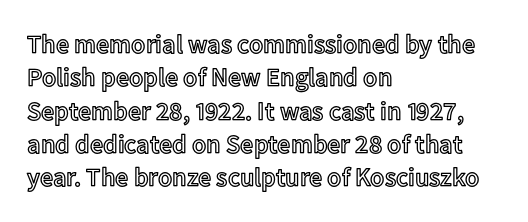
Beneath every word, the page is bare. Evenly set lines give the paragraph a standard silhouette. The compositor pushed each line to the left boundary. Spacing between characters is what you'd get straight out of the box. When letters stand straight like this, we call the style roman or upright.
